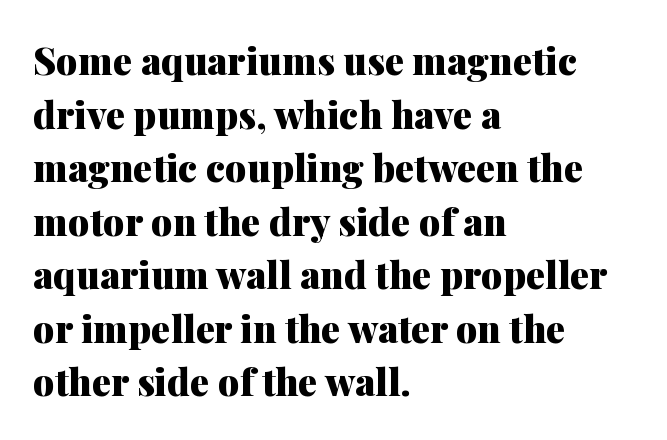
The image shows 38 px heavy serif type, upright; set left-aligned, normal line spacing (1.41x), normal letter spacing, not underlined; medium stroke contrast and a medium x-height.
